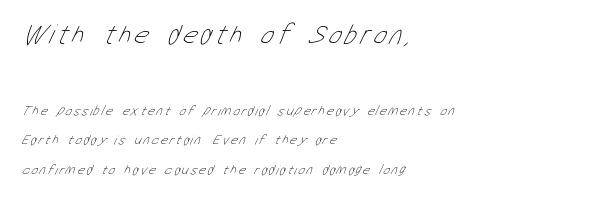
{"bold": "no", "weight": "thin", "width": "condensed", "stroke_contrast": "low", "x_height": "medium", "monospaced": "no", "underline": "no", "align": "left", "line_spacing": "loose", "line_spacing_ratio": 2.12, "larger_block": "first", "size_ratio": 2.0, "glyph_px": 28}
